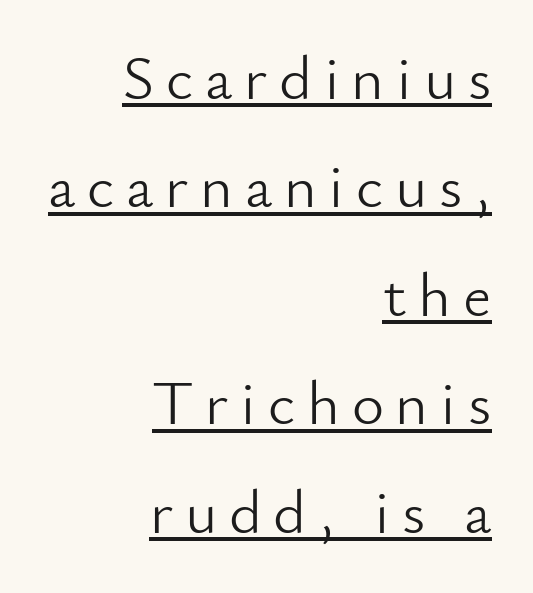
Q: Is the text bold? A: No.
Q: Is the text italic (slanted)? A: No, it is upright.
Q: Is the typeface a serif or a sans-serif typeface? A: Sans-serif.
Q: Is the text underlined? A: Yes.
Q: How is the paragraph aligned? A: Right-aligned.
Q: Width (condensed, normal, or wide)? A: Normal.
Q: Stroke contrast? A: Low.
Q: x-height? A: Small.
Q: Monospaced? A: No.
